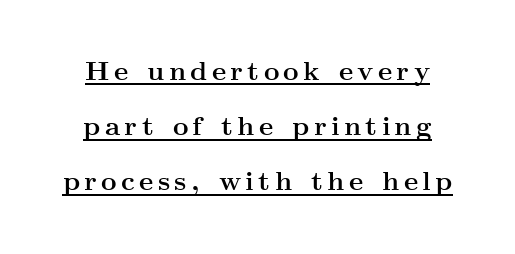
The image shows 27 px bold type, upright; set loose line spacing (2.04x), underlined.
